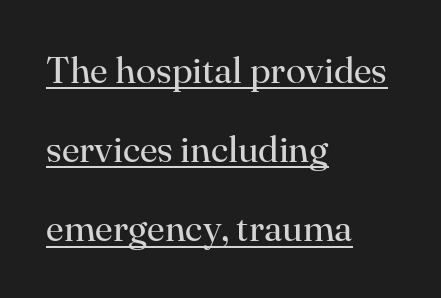
Q: Is the text bold? A: No.
Q: Is the text italic (slanted)? A: No, it is upright.
Q: Is the typeface a serif or a sans-serif typeface? A: Serif.
Q: Is the text underlined? A: Yes.
Q: How is the paragraph aligned? A: Left-aligned.
Q: Is the spacing between letters normal or unusually wide? A: Normal.
Q: Is the spacing between lines tight, normal or loose? A: Loose.
Q: Width (condensed, normal, or wide)? A: Normal.
Q: Stroke contrast? A: High.
Q: x-height? A: Small.
Q: Monospaced? A: No.
